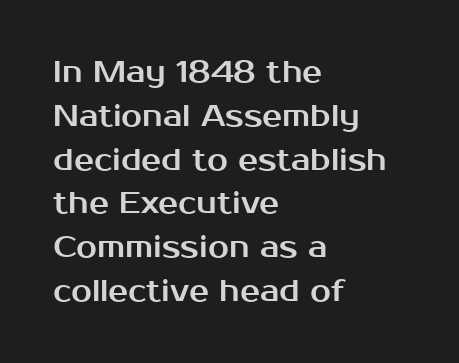
Q: Is the text italic (slanted)? A: No, it is upright.
Q: Is the typeface a serif or a sans-serif typeface? A: Sans-serif.
Q: Is the text underlined? A: No.
Q: How is the paragraph aligned? A: Left-aligned.
Q: Is the spacing between letters normal or unusually wide? A: Normal.
Q: Is the spacing between lines tight, normal or loose? A: Normal.
Q: Width (condensed, normal, or wide)? A: Normal.
Q: Stroke contrast? A: Medium.
Q: x-height? A: Medium.
Q: Monospaced? A: No.
